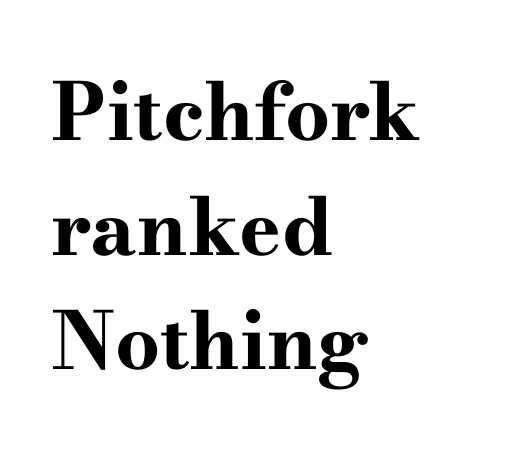
{"serif": "yes", "italic": "no", "bold": "yes", "weight": "bold", "width": "wide", "stroke_contrast": "high", "x_height": "small", "monospaced": "no", "underline": "no", "align": "left", "line_spacing": "normal", "line_spacing_ratio": 1.45, "letter_spacing": "normal", "letter_spacing_em": 0.0, "glyph_px": 79}
